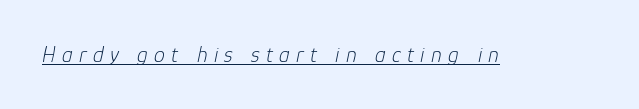
Q: Is the text bold? A: No.
Q: Is the text italic (slanted)? A: Yes, it leans right by about 12 degrees.
Q: Is the text underlined? A: Yes.
Q: Is the spacing between letters normal or unusually wide? A: Unusually wide.
